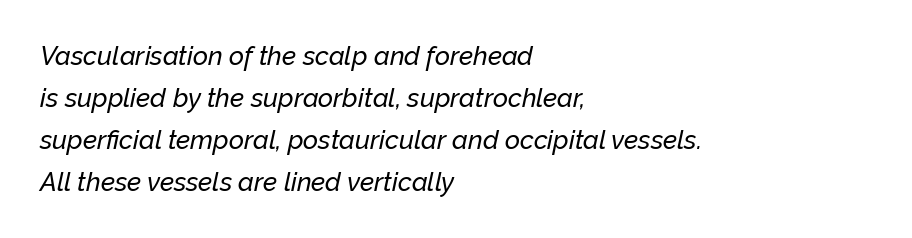
{"italic": "yes", "lean": "right", "slant_degrees": 12, "underline": "no", "align": "left", "line_spacing": "normal", "line_spacing_ratio": 1.61, "letter_spacing": "normal", "letter_spacing_em": 0.0, "glyph_px": 26}
